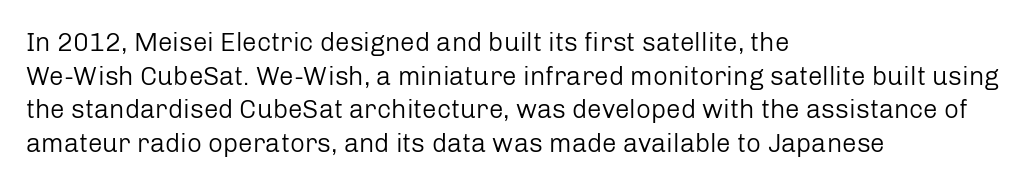
{"italic": "no", "bold": "no", "underline": "no", "align": "left", "line_spacing": "normal", "line_spacing_ratio": 1.29, "letter_spacing": "normal", "letter_spacing_em": 0.0, "glyph_px": 26}
